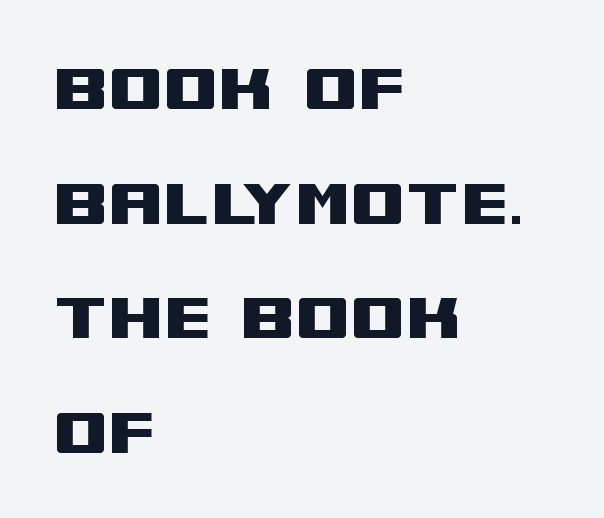
The image shows 79 px wide sans-serif type, upright; set left-aligned, normal line spacing (1.45x), normal letter spacing, not underlined; medium stroke contrast and a large x-height.
